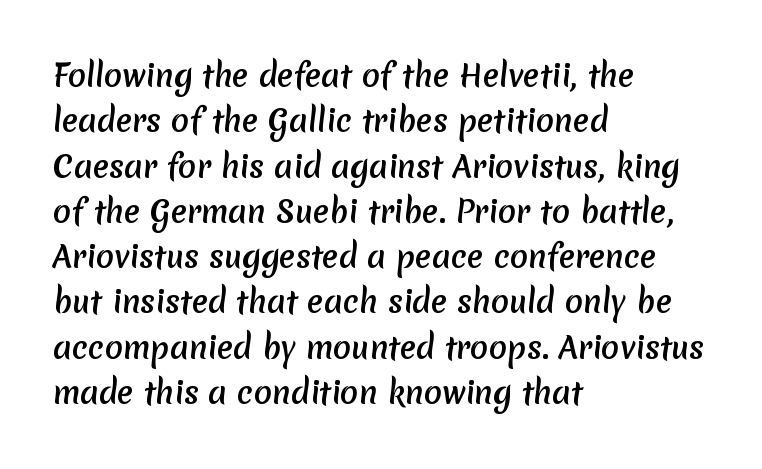
The compositor pushed each line to the left boundary. One glance says typical: line gaps are just what's usual. Each letter keeps its own natural width here, so spacing adapts to shape. Classification — sans serif.
